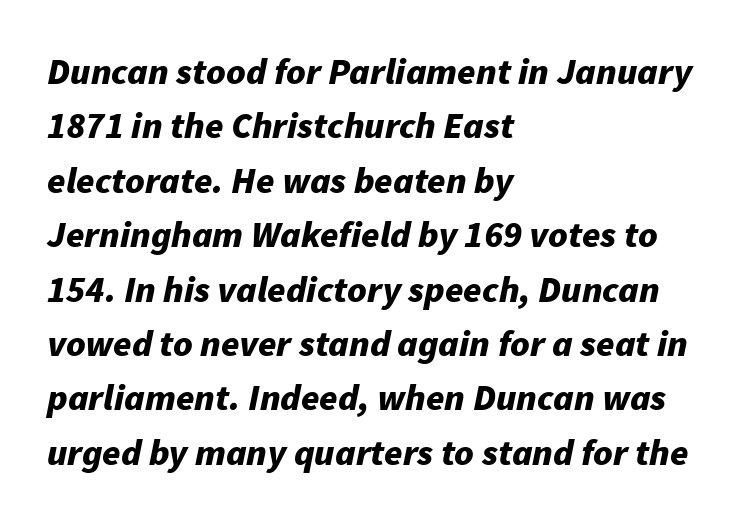
The image shows 37 px bold type, italic (leaning right); set left-aligned, normal line spacing (1.47x), normal letter spacing, not underlined; low stroke contrast and a medium x-height.
